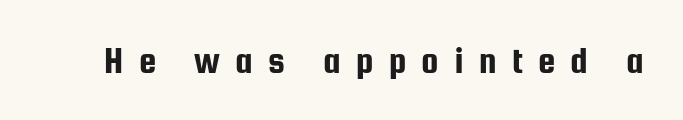
The zone under the glyphs is completely vacant. Short note: letters widely spaced. The face used here is a sans, in the tradition of grotesques and geometrics. Every stem runs plumb, perpendicular to the baseline. Think of a printed novel: that variable character pitch is what you see here.
